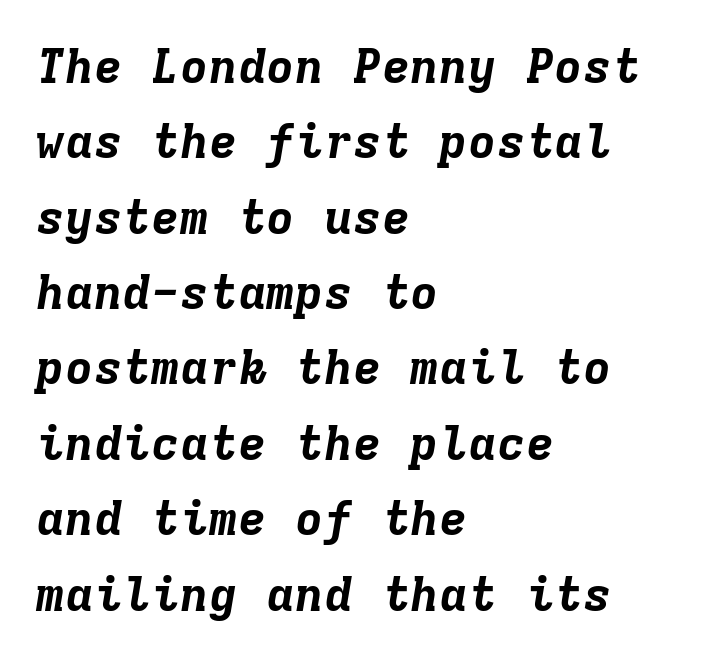
The passage shown has conventional tracking throughout. Heavy, bold letterforms. A student would call this left alignment; a typographer would say flush left, rag right. Compared with typical paragraphs, the rows here are spaced about the same. Each letter, wide or thin by design, is forced into the same width here. The baseline area is clear.
